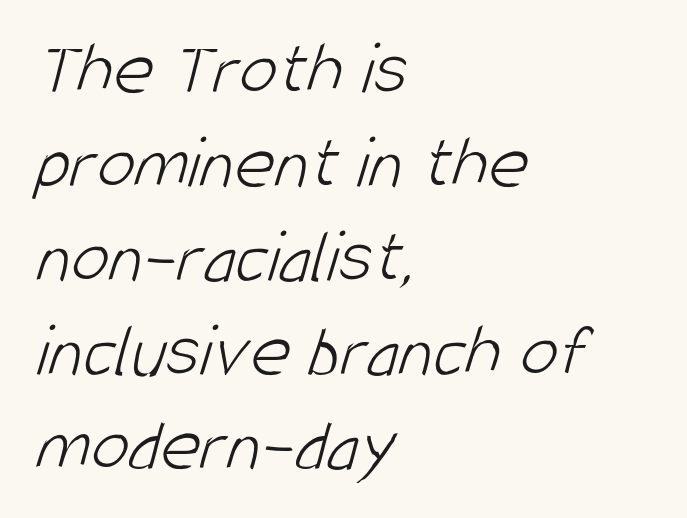
The image shows 77 px light, condensed sans-serif type; set left-aligned, line spacing 1.22x, normal letter spacing, not underlined; low stroke contrast and a large x-height.
